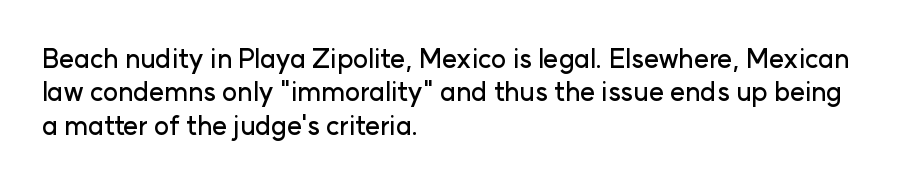
{"italic": "no", "underline": "no", "align": "left", "line_spacing": "normal", "line_spacing_ratio": 1.28, "letter_spacing": "normal", "letter_spacing_em": 0.0, "glyph_px": 26}
